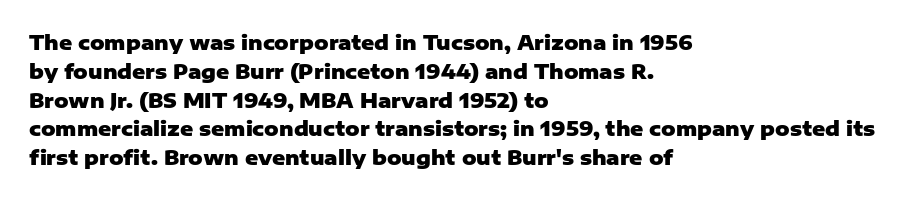
The image shows 20 px bold type, upright; set left-aligned, normal line spacing (1.44x), normal letter spacing, not underlined.
